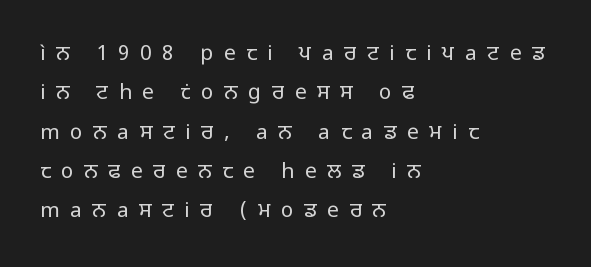
{"italic": "no", "bold": "no", "underline": "no", "align": "left", "line_spacing_ratio": 1.87, "letter_spacing": "wide", "letter_spacing_em": 0.5, "glyph_px": 21}
